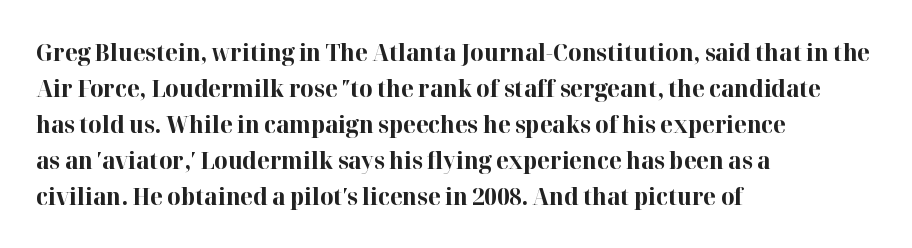
Q: Is the text bold? A: Yes.
Q: Is the text italic (slanted)? A: No, it is upright.
Q: Is the text underlined? A: No.
Q: How is the paragraph aligned? A: Left-aligned.
Q: Is the spacing between letters normal or unusually wide? A: Normal.
Q: Is the spacing between lines tight, normal or loose? A: Normal.
